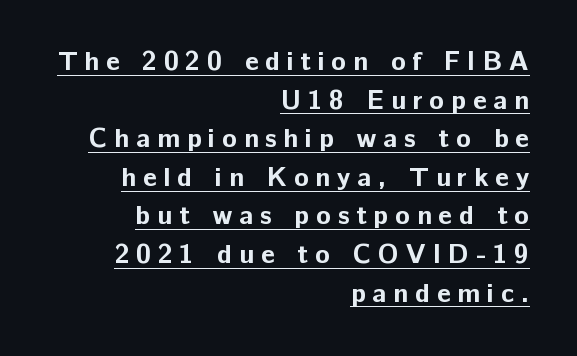
{"italic": "no", "bold": "yes", "underline": "yes", "align": "right", "line_spacing": "normal", "line_spacing_ratio": 1.43, "letter_spacing": "wide", "letter_spacing_em": 0.25, "glyph_px": 27}
